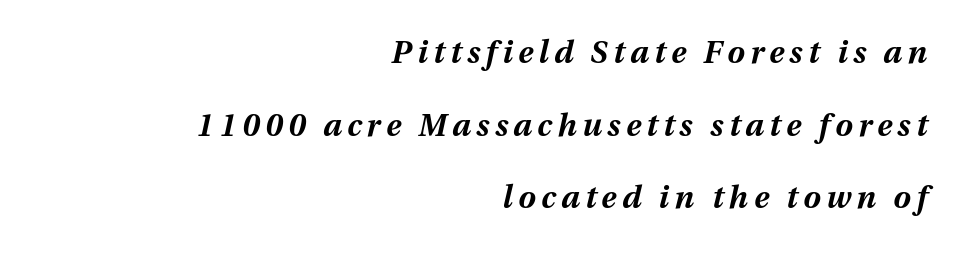
The image shows 31 px bold type, italic (leaning right); set right-aligned, loose line spacing (2.34x), not underlined; medium stroke contrast and a medium x-height.
